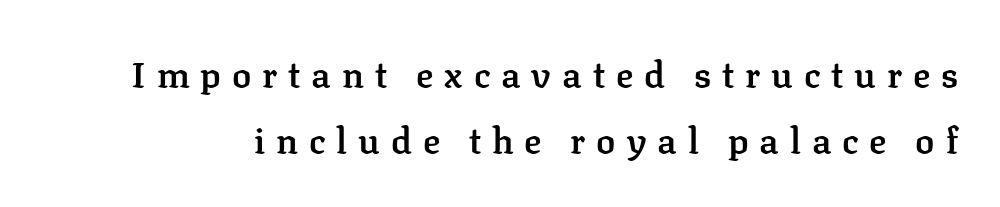
{"serif": "yes", "italic": "no", "bold": "semi", "weight": "semibold", "width": "normal", "stroke_contrast": "low", "x_height": "medium", "monospaced": "no", "underline": "no", "line_spacing_ratio": 1.83, "letter_spacing": "wide", "letter_spacing_em": 0.3, "glyph_px": 36}
